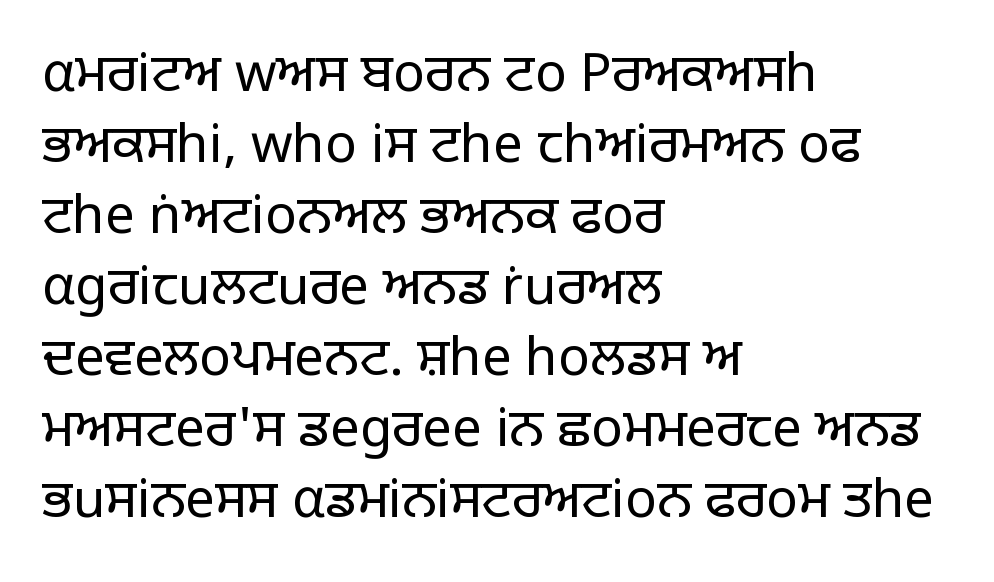
{"serif": "no", "italic": "no", "bold": "no", "weight": "light", "width": "normal", "stroke_contrast": "low", "x_height": "large", "monospaced": "no", "underline": "no", "align": "left", "line_spacing": "normal", "line_spacing_ratio": 1.34, "letter_spacing": "normal", "letter_spacing_em": 0.0, "glyph_px": 53}
